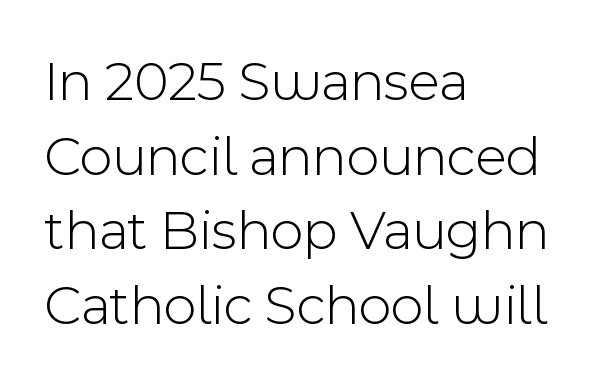
{"serif": "no", "italic": "no", "bold": "no", "weight": "light", "width": "normal", "x_height": "medium", "monospaced": "no", "underline": "no", "align": "left", "line_spacing": "normal", "line_spacing_ratio": 1.31, "letter_spacing": "normal", "letter_spacing_em": 0.0, "glyph_px": 57}
